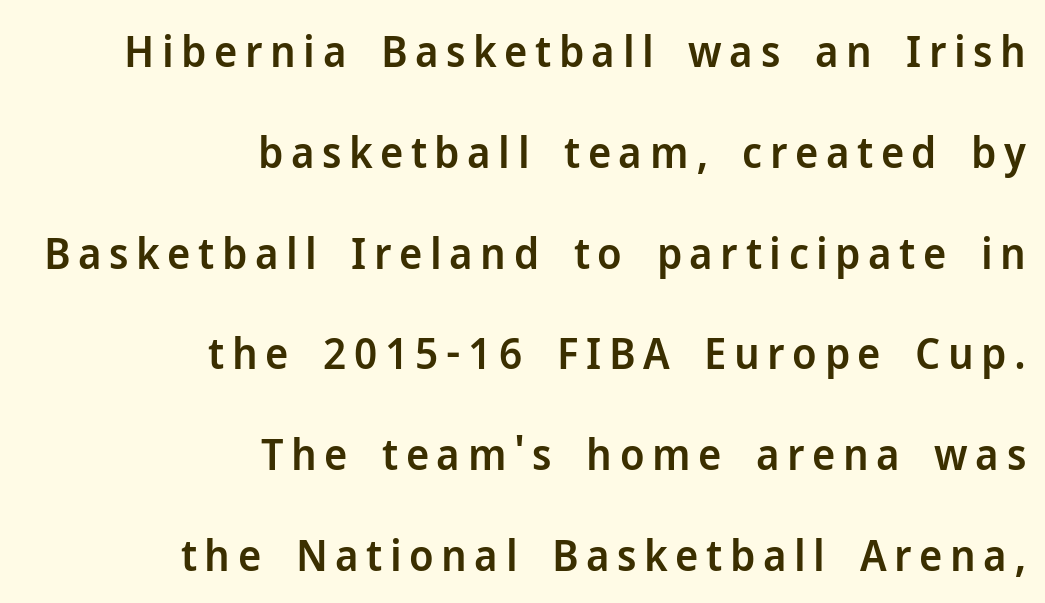
The words here are not underlined. Varying glyph widths throughout — classic text-font behaviour. Is the type bold? Partly — it's a semibold, heavier than regular but not fully bold. In terms of posture, this sample is upright. The designer went with a sans here, leaving each stem footless.
